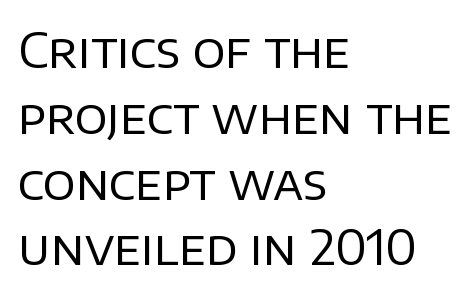
{"serif": "no", "italic": "no", "bold": "no", "weight": "regular", "width": "normal", "stroke_contrast": "low", "x_height": "large", "monospaced": "no", "underline": "no", "align": "left", "line_spacing": "normal", "line_spacing_ratio": 1.37, "letter_spacing": "normal", "letter_spacing_em": 0.0, "glyph_px": 48}
